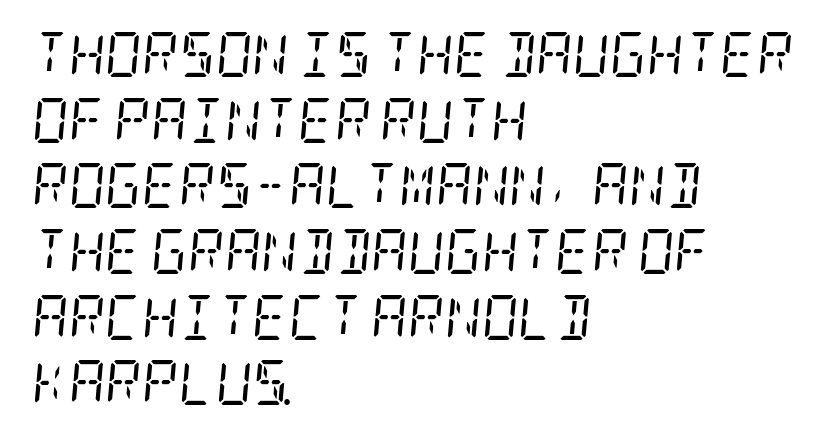
The image shows 45 px regular-weight, condensed serif type, italic (leaning right); set left-aligned, normal line spacing (1.46x), normal letter spacing, not underlined; low stroke contrast and a large x-height.
